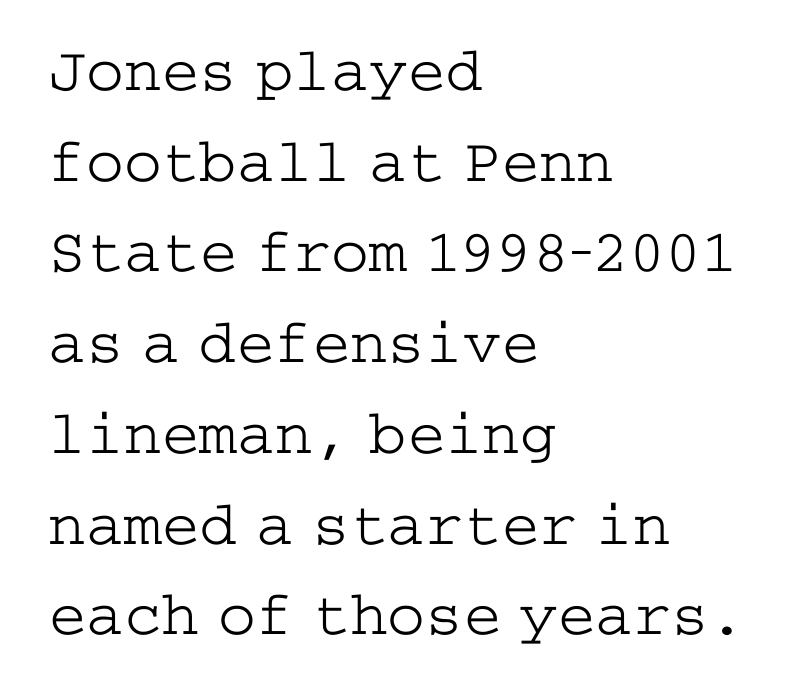
Q: Is the text bold? A: No.
Q: Is the text italic (slanted)? A: No, it is upright.
Q: Is the typeface a serif or a sans-serif typeface? A: Serif.
Q: Is the text underlined? A: No.
Q: How is the paragraph aligned? A: Left-aligned.
Q: Is the spacing between letters normal or unusually wide? A: Normal.
Q: Is the spacing between lines tight, normal or loose? A: Normal.
Q: Width (condensed, normal, or wide)? A: Wide.
Q: Stroke contrast? A: Low.
Q: x-height? A: Medium.
